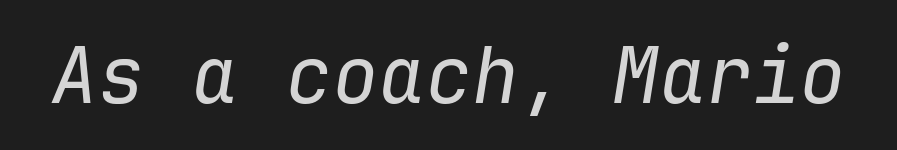
{"italic": "yes", "lean": "right", "slant_degrees": 9, "bold": "no", "weight": "regular", "width": "normal", "stroke_contrast": "low", "x_height": "medium", "monospaced": "yes", "underline": "no", "letter_spacing": "normal", "letter_spacing_em": 0.0, "glyph_px": 78}
